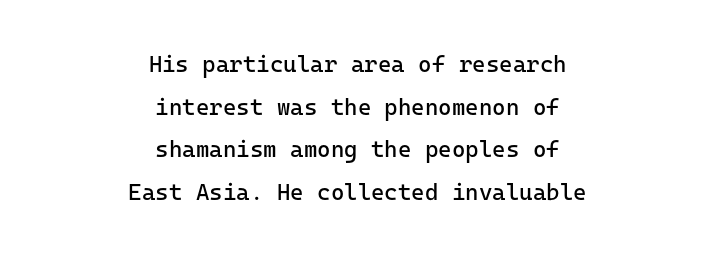
{"italic": "no", "bold": "no", "underline": "no", "align": "center", "line_spacing_ratio": 1.85, "letter_spacing": "normal", "letter_spacing_em": 0.0, "glyph_px": 23}
